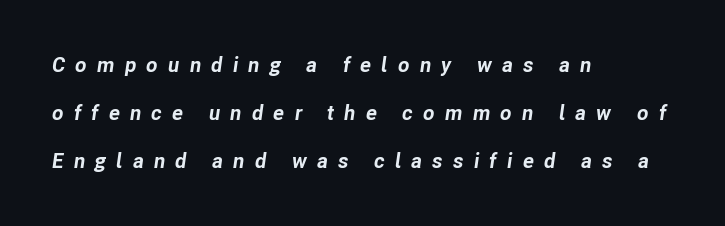
Notice the wide empty band between every row — that's loose leading. Yep, that's italic — everything's leaning. Casual observation: everything's shoved over to the left. Check under the words: just untouched page. Each word looks stretched out because of the extra space between its letters. The characters look thick and weighty, a clear bold.
